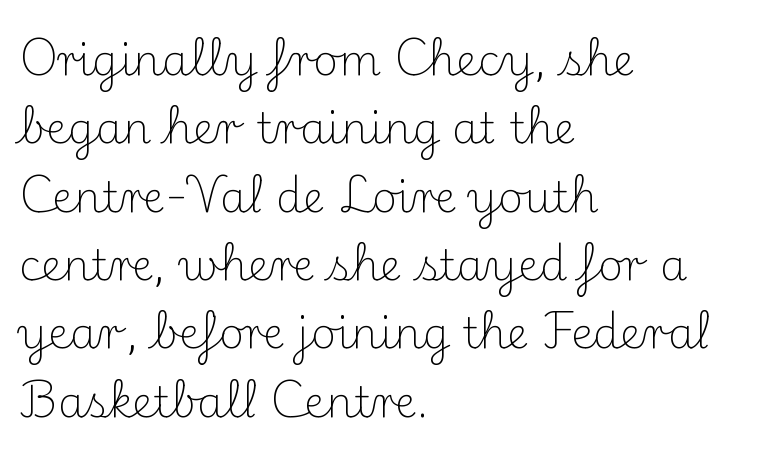
Q: Is the text bold? A: No.
Q: Is the text italic (slanted)? A: No, it is upright.
Q: Is the typeface a serif or a sans-serif typeface? A: Serif.
Q: Is the text underlined? A: No.
Q: How is the paragraph aligned? A: Left-aligned.
Q: Is the spacing between letters normal or unusually wide? A: Normal.
Q: Is the spacing between lines tight, normal or loose? A: Normal.
Q: Width (condensed, normal, or wide)? A: Normal.
Q: Stroke contrast? A: Medium.
Q: x-height? A: Small.
Q: Monospaced? A: No.
